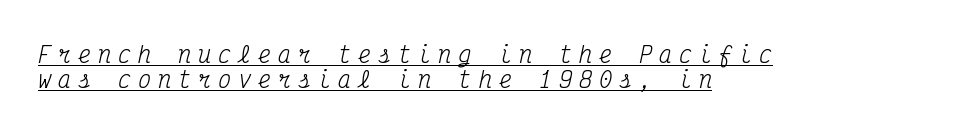
This rendering uses left alignment, leaving the right contour irregular. Observe the lean: these are italic letterforms. Is the letter spacing exaggerated? Yes — the characters are pushed far apart. Leading: reduced. The passage shown is underscored from start to finish. Caption: face not bold, strokes unweighted.
